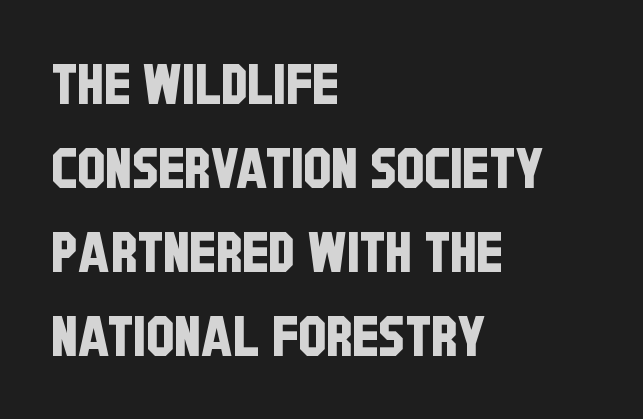
{"serif": "no", "width": "condensed", "stroke_contrast": "low", "x_height": "large", "monospaced": "no", "underline": "no", "align": "left", "line_spacing": "normal", "line_spacing_ratio": 1.5, "letter_spacing": "normal", "letter_spacing_em": 0.0, "glyph_px": 56}
